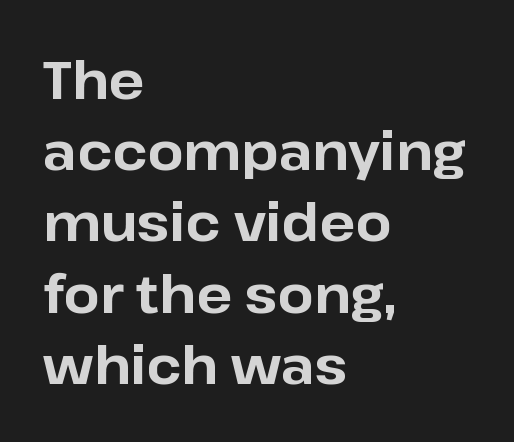
The lettering holds an erect, upright posture throughout. No extra tracking has been applied to these lines. Look at the bottom of the vertical strokes: they stop flat, with no serifs. Lines of text with bare space underneath. Where is the straight margin? On the left. Its strokes are broad and dark, the hallmark of bold type.
